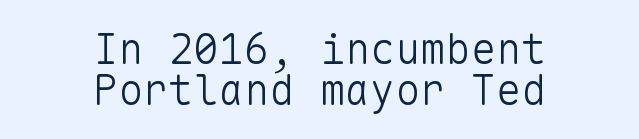
The image shows 42 px light sans-serif type, upright, monospaced; set centered, tight line spacing (0.97x), normal letter spacing, not underlined; low stroke contrast and a medium x-height.
